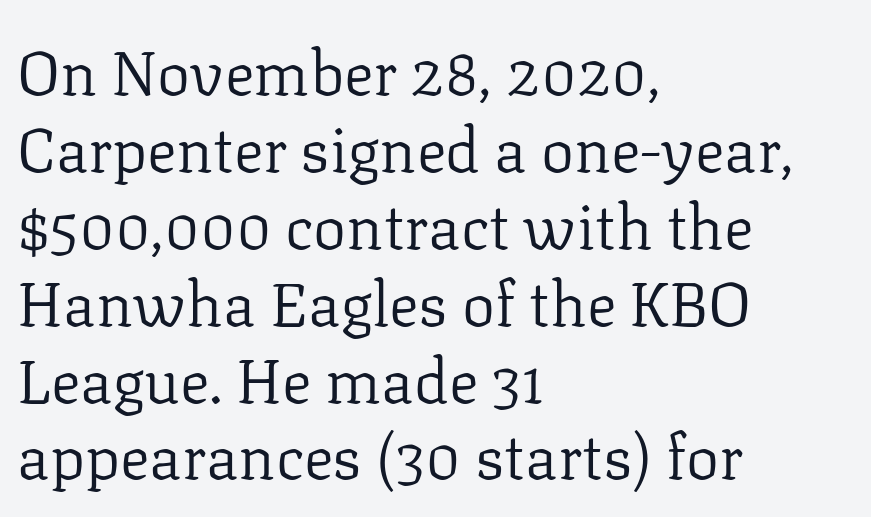
Q: Is the text bold? A: No.
Q: Is the text italic (slanted)? A: No, it is upright.
Q: Is the typeface a serif or a sans-serif typeface? A: Serif.
Q: Is the text underlined? A: No.
Q: How is the paragraph aligned? A: Left-aligned.
Q: Is the spacing between letters normal or unusually wide? A: Normal.
Q: Width (condensed, normal, or wide)? A: Normal.
Q: Stroke contrast? A: Low.
Q: x-height? A: Medium.
Q: Monospaced? A: No.
